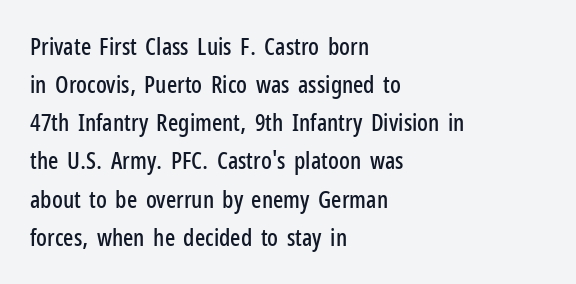
Q: Is the text italic (slanted)? A: No, it is upright.
Q: Is the text underlined? A: No.
Q: How is the paragraph aligned? A: Left-aligned.
Q: Is the spacing between letters normal or unusually wide? A: Normal.
Q: Is the spacing between lines tight, normal or loose? A: Normal.
